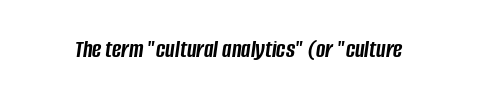
Q: Is the text bold? A: Yes.
Q: Is the text italic (slanted)? A: Yes, it leans right by about 8 degrees.
Q: Is the text underlined? A: No.
Q: Is the spacing between letters normal or unusually wide? A: Normal.
